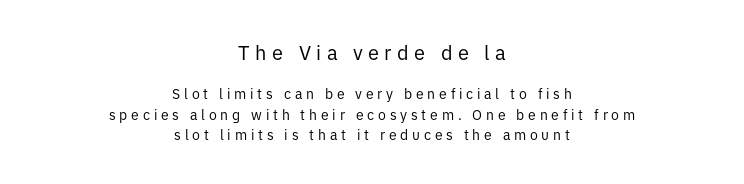
{"italic": "no", "bold": "no", "underline": "no", "align": "center", "line_spacing": "normal", "line_spacing_ratio": 1.46, "letter_spacing": "wide", "letter_spacing_em": 0.27, "larger_block": "first", "size_ratio": 1.43, "glyph_px": 20}
